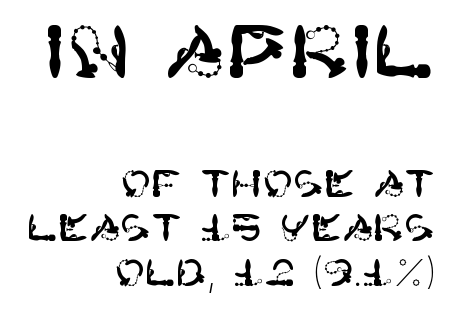
If you drew a ruler down the right edge, every line would touch it. The zone under the glyphs is completely vacant. Whoever set this made the first block the dominant, larger element. Classification — sans serif. No extra tracking has been applied to these lines. You can tell it's not italic because the verticals are truly vertical.
